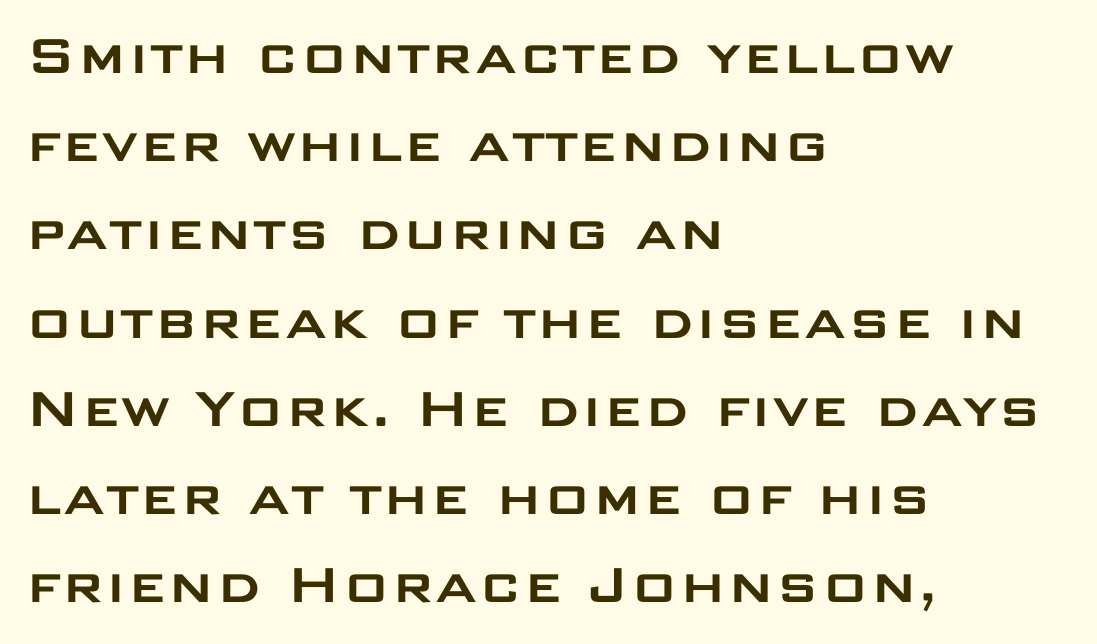
Q: Is the text italic (slanted)? A: No, it is upright.
Q: Is the typeface a serif or a sans-serif typeface? A: Sans-serif.
Q: Is the text underlined? A: No.
Q: How is the paragraph aligned? A: Left-aligned.
Q: Is the spacing between letters normal or unusually wide? A: Normal.
Q: Is the spacing between lines tight, normal or loose? A: Normal.
Q: Width (condensed, normal, or wide)? A: Wide.
Q: Stroke contrast? A: Low.
Q: x-height? A: Large.
Q: Monospaced? A: No.
